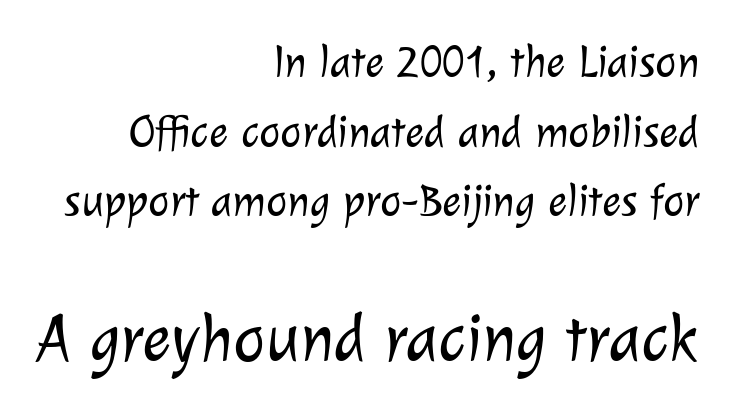
Baseline-to-baseline distance is the conventional proportion of letter height. Regarding serifs, this sample does without them. The text block is weighted toward the right margin, trailing off unevenly leftward. Looks like regular typesetting: each glyph gets only the width it needs. Underline: absent.
